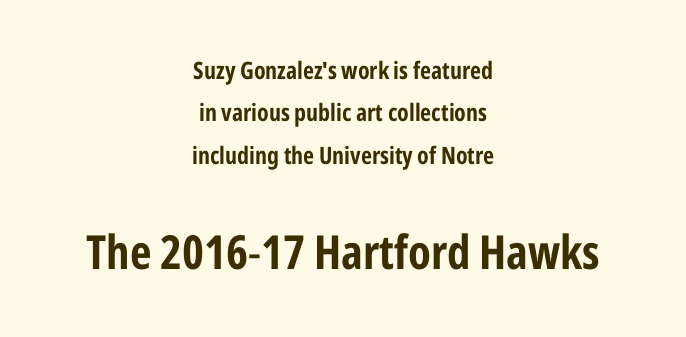
Q: Is the text italic (slanted)? A: No, it is upright.
Q: Is the typeface a serif or a sans-serif typeface? A: Sans-serif.
Q: Is the text underlined? A: No.
Q: How is the paragraph aligned? A: Centered.
Q: Is the spacing between letters normal or unusually wide? A: Normal.
Q: Which block of text is set in a larger size, the first (top) or the second (bottom)? A: The second (bottom) one.
Q: Width (condensed, normal, or wide)? A: Condensed.
Q: Stroke contrast? A: Low.
Q: x-height? A: Medium.
Q: Monospaced? A: No.
